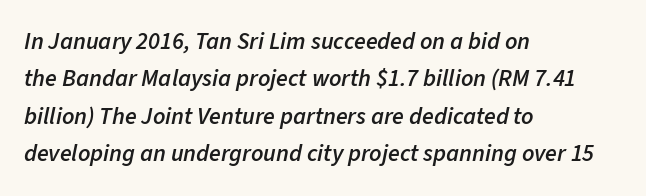
This sample keeps an unexceptional amount of space between lines. Every character sits at an angle, as italics do. Short and long lines alike share a common starting point at left. The words here are not underlined. The characters look somewhat weighty, a semibold short of true bold. Standard letterfit; no display-style spreading of the glyphs.
